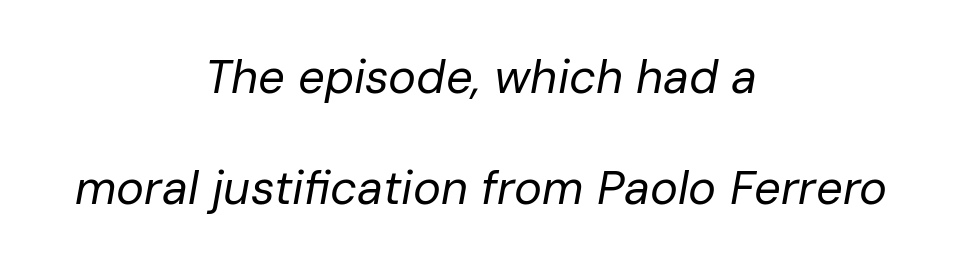
The image shows 47 px regular-weight type, italic (leaning right); set centered, loose line spacing (2.36x), normal letter spacing, not underlined; low stroke contrast and a medium x-height.
